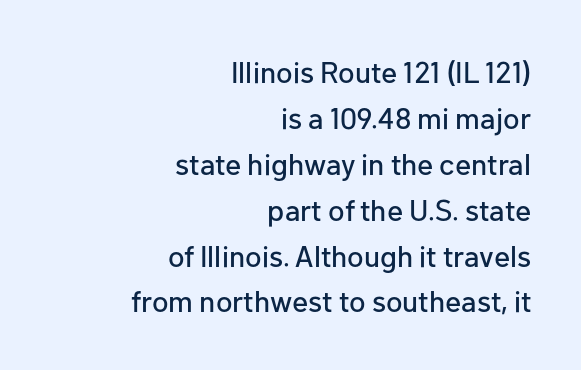
The image shows 30 px sans-serif type, upright; set right-aligned, normal line spacing (1.53x), normal letter spacing, not underlined; low stroke contrast and a medium x-height.
